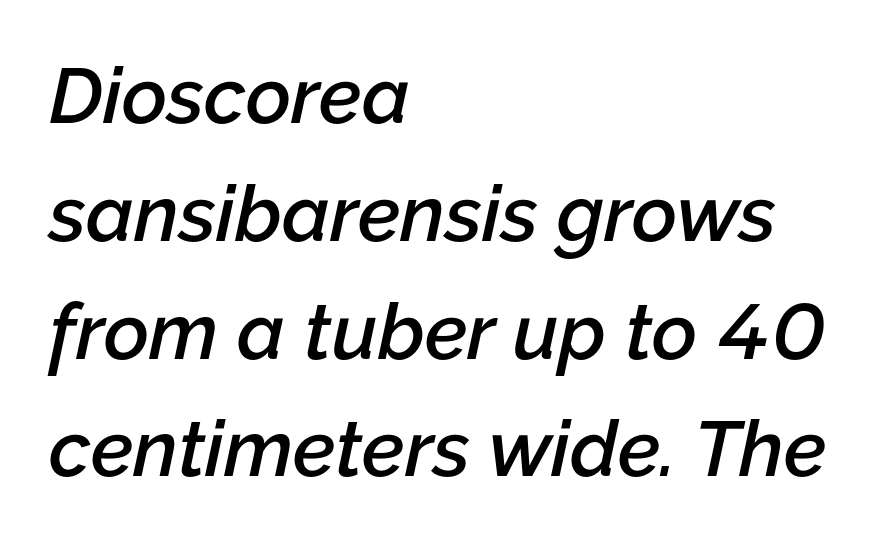
{"italic": "yes", "lean": "right", "slant_degrees": 12, "bold": "semi", "weight": "semibold", "width": "normal", "stroke_contrast": "low", "x_height": "medium", "monospaced": "no", "underline": "no", "align": "left", "line_spacing": "normal", "line_spacing_ratio": 1.51, "letter_spacing": "normal", "letter_spacing_em": 0.0, "glyph_px": 78}
